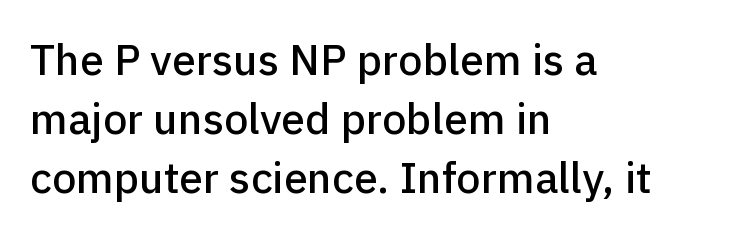
Only glyphs here, with clear space below each row. The letters carry no serifs — their stems end cleanly without finishing strokes. Each new line begins a customary step beneath the previous one. The axis of the letterforms is exactly vertical. This sample has the flowing, uneven cadence of proportional lettering.
